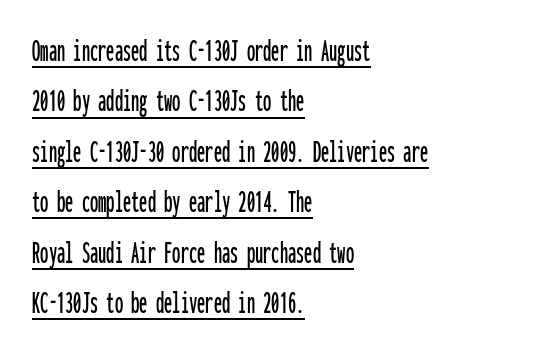
{"serif": "no", "italic": "no", "width": "condensed", "stroke_contrast": "low", "x_height": "medium", "monospaced": "yes", "underline": "yes", "align": "left", "line_spacing": "normal", "line_spacing_ratio": 1.53, "letter_spacing": "normal", "letter_spacing_em": 0.0, "glyph_px": 33}
